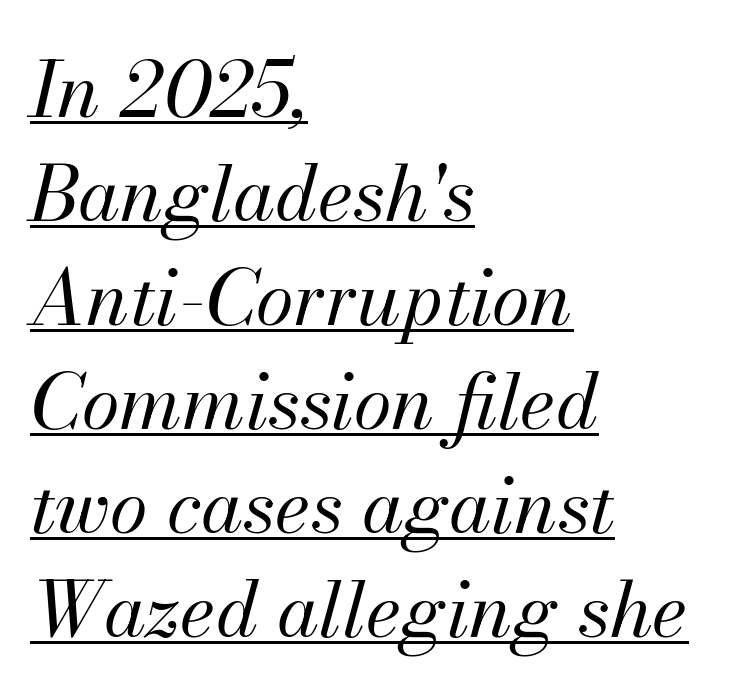
{"italic": "yes", "lean": "right", "slant_degrees": 13, "bold": "no", "weight": "regular", "width": "normal", "stroke_contrast": "medium", "x_height": "small", "monospaced": "no", "underline": "yes", "align": "left", "line_spacing": "normal", "line_spacing_ratio": 1.35, "letter_spacing": "normal", "letter_spacing_em": 0.0, "glyph_px": 77}
